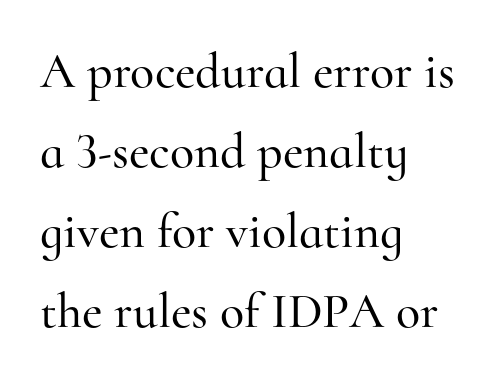
{"serif": "yes", "italic": "no", "width": "normal", "stroke_contrast": "high", "x_height": "small", "monospaced": "no", "underline": "no", "align": "left", "line_spacing": "normal", "line_spacing_ratio": 1.6, "letter_spacing": "normal", "letter_spacing_em": 0.0, "glyph_px": 50}
